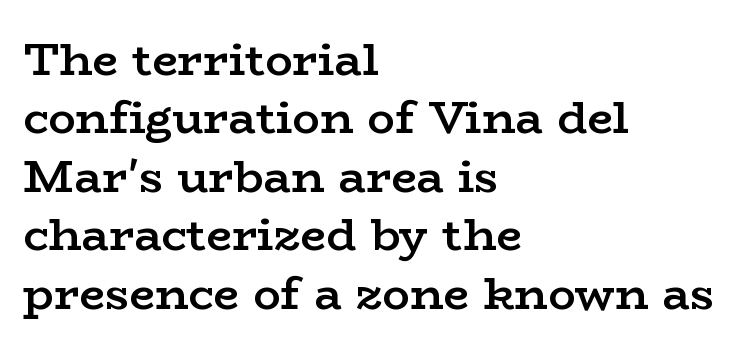
The typesetter chose a ragged-right arrangement here. The passage shown has conventional tracking throughout. Unlike italic type, these characters show no tilt at all. Character widths vary here, with narrow letters taking less room than wide ones.
